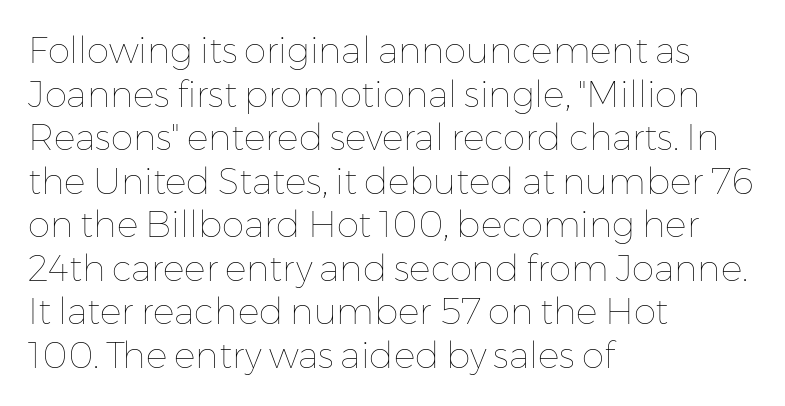
Each letter keeps its own natural width here, so spacing adapts to shape. Tracking value appears to be zero — textbook default spacing. The space beneath each line is pristine and unruled. The strokes carry an ordinary text weight at most. The font's upright variant was chosen for this text. The paragraph shown leans on its left margin.
